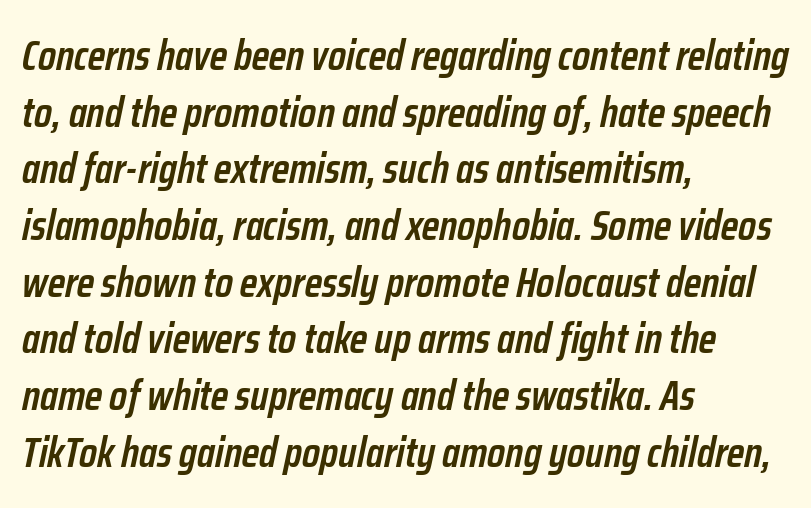
The image shows 42 px semibold, condensed type, italic (leaning right); set left-aligned, normal line spacing (1.35x), normal letter spacing, not underlined; low stroke contrast and a medium x-height.
